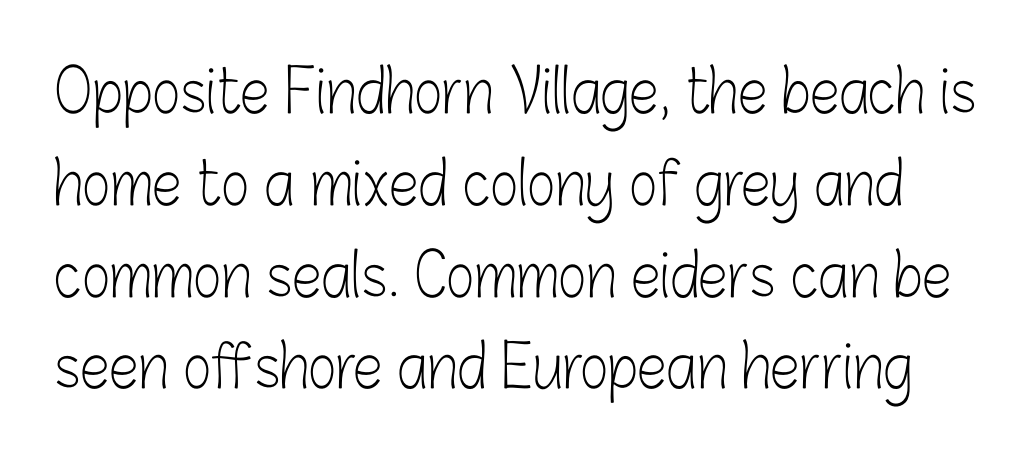
The image shows 60 px light, condensed sans-serif type, upright; set normal line spacing (1.53x), normal letter spacing, not underlined; low stroke contrast and a medium x-height.
